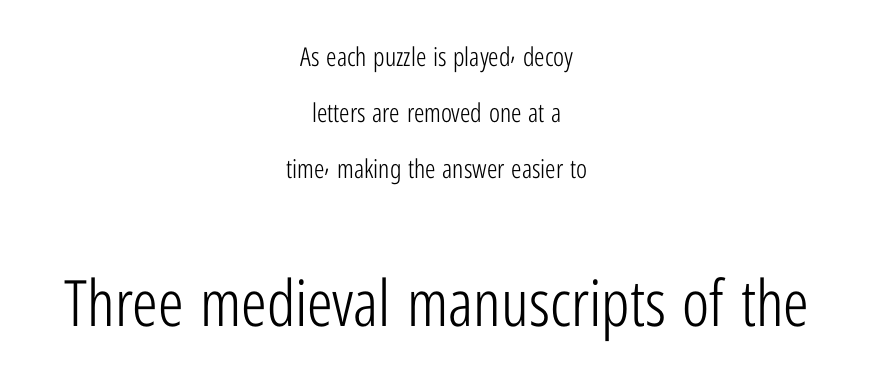
{"serif": "no", "italic": "no", "bold": "no", "weight": "light", "width": "condensed", "stroke_contrast": "low", "x_height": "medium", "monospaced": "no", "underline": "no", "align": "center", "line_spacing": "loose", "line_spacing_ratio": 2.15, "letter_spacing": "normal", "letter_spacing_em": 0.0, "larger_block": "second", "size_ratio": 2.46, "glyph_px": 64}
